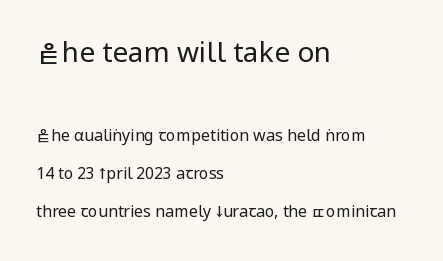
Q: Is the text bold? A: No.
Q: Is the text italic (slanted)? A: No, it is upright.
Q: Is the typeface a serif or a sans-serif typeface? A: Sans-serif.
Q: Is the text underlined? A: No.
Q: How is the paragraph aligned? A: Left-aligned.
Q: Is the spacing between letters normal or unusually wide? A: Normal.
Q: Is the spacing between lines tight, normal or loose? A: Loose.
Q: Which block of text is set in a larger size, the first (top) or the second (bottom)? A: The first (top) one.
Q: Width (condensed, normal, or wide)? A: Condensed.
Q: Stroke contrast? A: Low.
